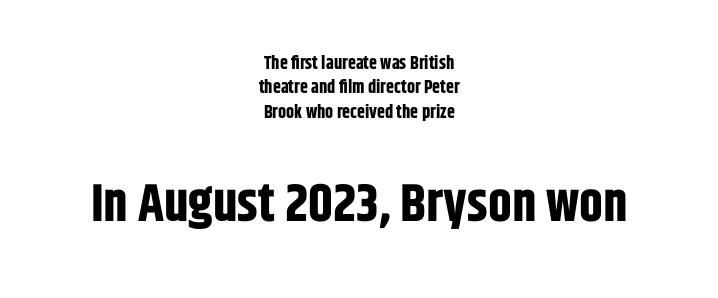
Notice how descenders clear the ascenders below comfortably — that's standard leading. It's the straight-up-and-down kind of type. A student would notice the bottom passage is typeset larger than what precedes it. Here the designer chose a conventional face with non-uniform glyph widths.
